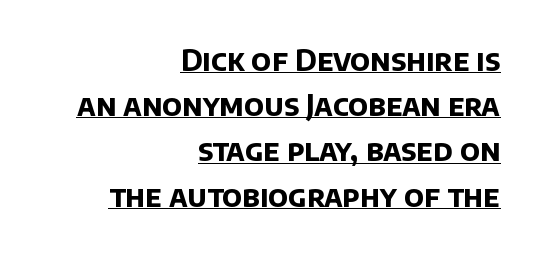
Q: Is the text bold? A: Yes.
Q: Is the typeface a serif or a sans-serif typeface? A: Sans-serif.
Q: Is the text underlined? A: Yes.
Q: How is the paragraph aligned? A: Right-aligned.
Q: Is the spacing between letters normal or unusually wide? A: Normal.
Q: Is the spacing between lines tight, normal or loose? A: Normal.
Q: Width (condensed, normal, or wide)? A: Normal.
Q: Stroke contrast? A: Low.
Q: x-height? A: Large.
Q: Monospaced? A: No.
